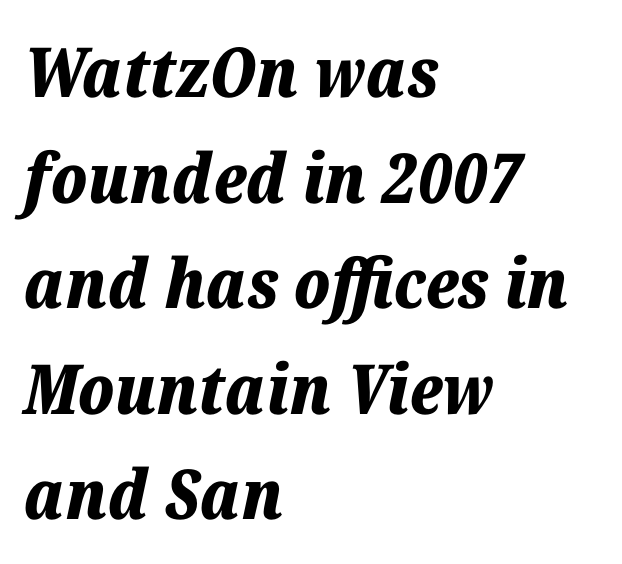
The image shows 69 px bold type, italic (leaning right); set left-aligned, normal line spacing (1.53x), normal letter spacing, not underlined; low stroke contrast and a medium x-height.
